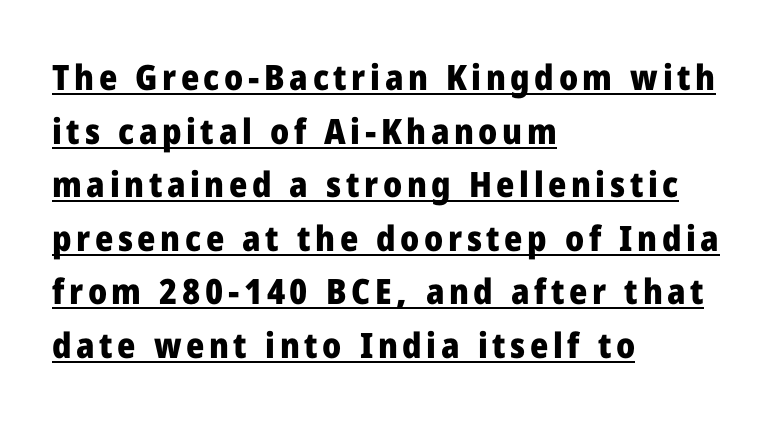
{"serif": "no", "italic": "no", "bold": "yes", "weight": "heavy", "width": "normal", "stroke_contrast": "low", "x_height": "medium", "monospaced": "no", "underline": "yes", "align": "left", "line_spacing": "normal", "line_spacing_ratio": 1.53, "glyph_px": 35}
